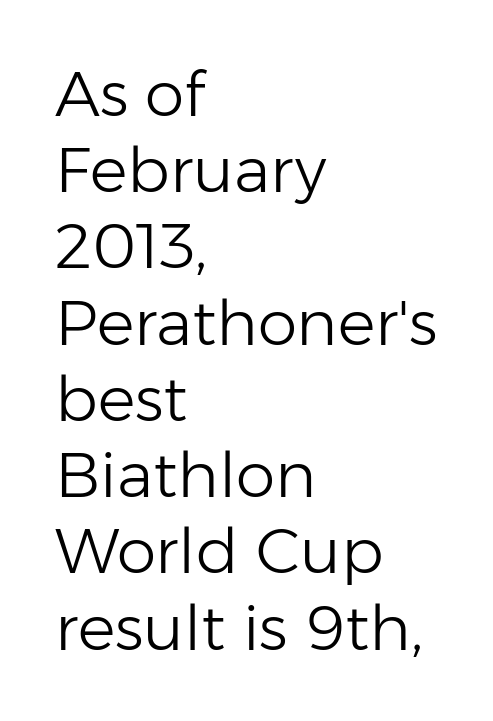
One-word summary of the alignment: left. Bold? No — there's no thickening of the strokes. Characters remain perfectly vertical along every line. Glyph-to-glyph distance matches everyday printed text. A sans-serif font was chosen for this passage. A typesetter would call this proportional, since set widths differ per character.
